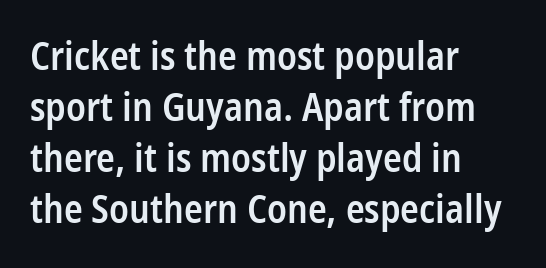
These lines are set flush left with a ragged right edge. This sample uses an upright cut, with every glyph sitting square on the baseline. Spacing verdict: proportional, widths tailored to each character. Interline gaps are of average width in this sample. Rule under the text: the space is simply empty.
